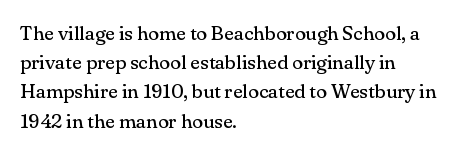
The image shows 20 px text type, upright; set left-aligned, normal line spacing (1.46x), normal letter spacing, not underlined.
